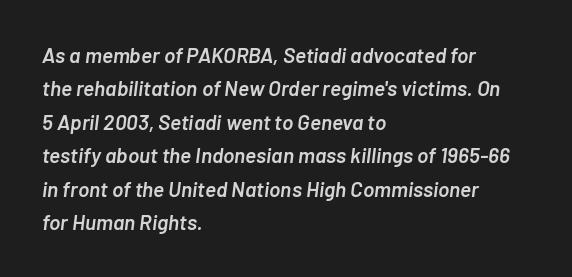
{"italic": "yes", "lean": "right", "slant_degrees": 7, "bold": "semi", "underline": "no", "align": "left", "line_spacing": "normal", "line_spacing_ratio": 1.59, "letter_spacing": "normal", "letter_spacing_em": 0.0, "glyph_px": 21}
